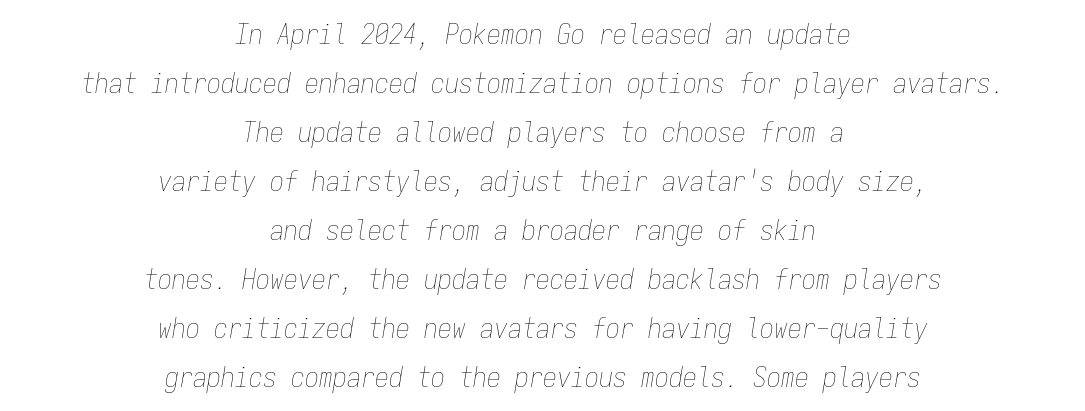
{"italic": "yes", "lean": "right", "slant_degrees": 9, "bold": "no", "weight": "thin", "width": "condensed", "stroke_contrast": "low", "x_height": "medium", "monospaced": "yes", "underline": "no", "align": "center", "line_spacing_ratio": 1.75, "letter_spacing": "normal", "letter_spacing_em": 0.0, "glyph_px": 28}
